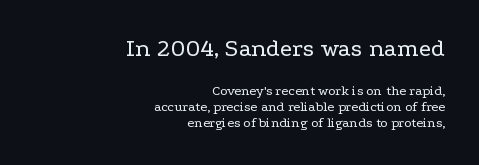
Q: Is the text bold? A: No.
Q: Is the text italic (slanted)? A: No, it is upright.
Q: Is the text underlined? A: No.
Q: How is the paragraph aligned? A: Right-aligned.
Q: Is the spacing between letters normal or unusually wide? A: Normal.
Q: Is the spacing between lines tight, normal or loose? A: Tight.
Q: Which block of text is set in a larger size, the first (top) or the second (bottom)? A: The first (top) one.
